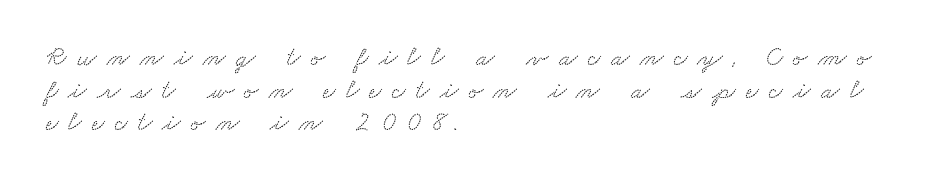
{"underline": "no", "align": "left", "line_spacing_ratio": 1.21, "letter_spacing": "wide", "letter_spacing_em": 0.38, "glyph_px": 27}
